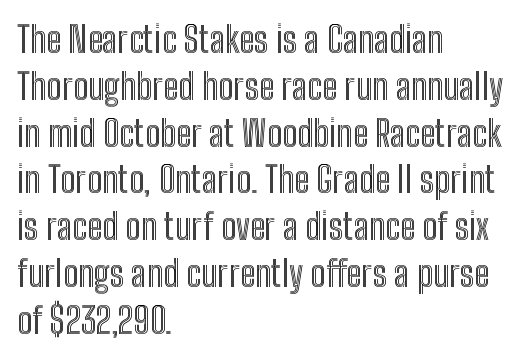
The image shows 36 px condensed type, upright; set left-aligned, normal line spacing (1.3x), normal letter spacing, not underlined; a medium x-height.
